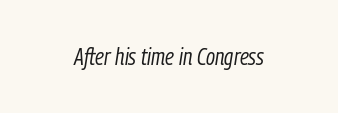
Q: Is the text bold? A: No.
Q: Is the text italic (slanted)? A: Yes, it leans right by about 9 degrees.
Q: Is the text underlined? A: No.
Q: How is the paragraph aligned? A: Centered.
Q: Is the spacing between letters normal or unusually wide? A: Normal.
